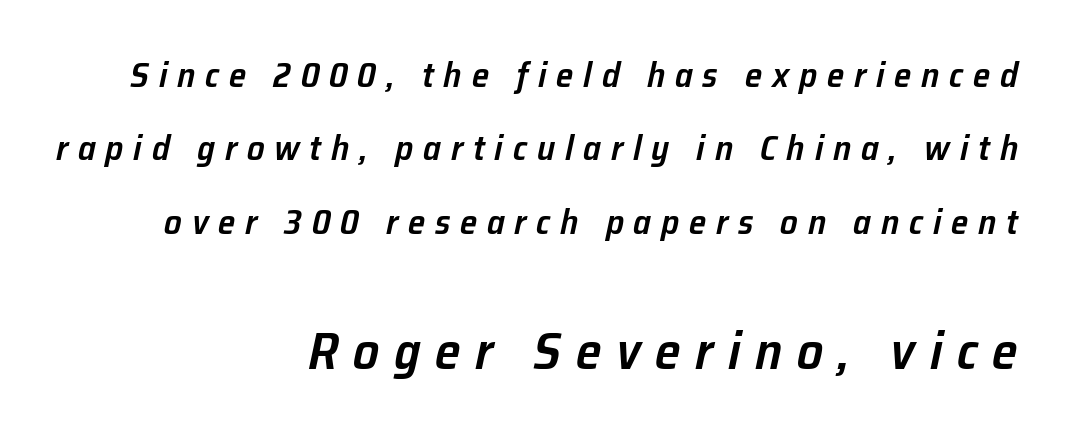
A student would call this right alignment; a typographer would say flush right, rag left. Think of a printed novel: that variable character pitch is what you see here. The following chunk of copy outweighs the initial chunk in type size. These lines stand farther apart than default settings would place them. Notice how the stems are inclined rather than vertical — that's the hallmark of italics.
